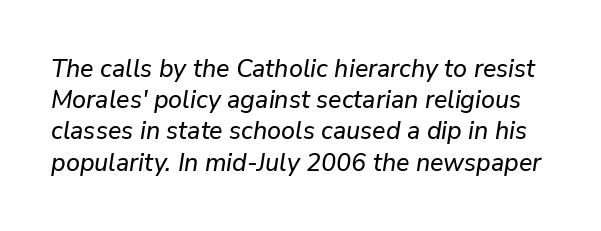
Q: Is the text italic (slanted)? A: Yes, it leans right by about 9 degrees.
Q: Is the text underlined? A: No.
Q: Is the spacing between letters normal or unusually wide? A: Normal.
Q: Is the spacing between lines tight, normal or loose? A: Normal.
